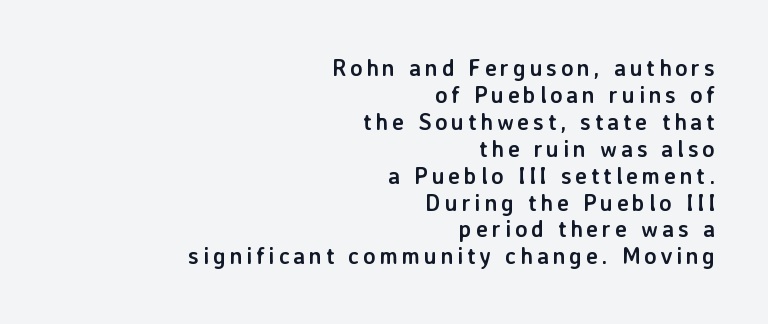
These lines carry a lot of weight — the face is fully bold. A roman cut, with each character standing at attention. Casual observation: everything's shoved over to the right. Honestly, there is no underline to notice here at all.
